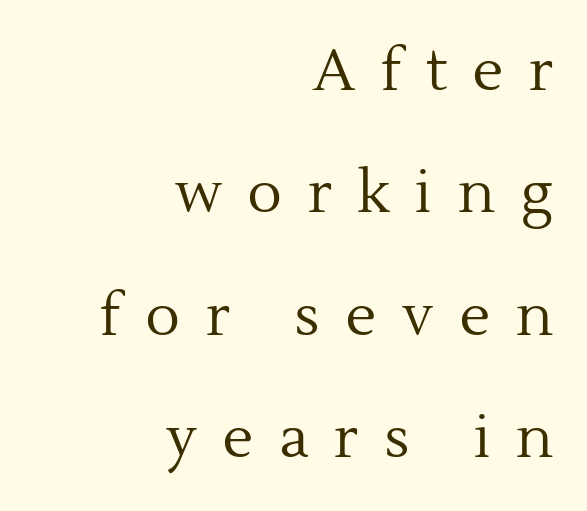
The image shows 58 px regular-weight serif type, upright; set right-aligned, loose line spacing (2.11x), unusually wide letter spacing (+0.44 em), not underlined; a medium x-height.
